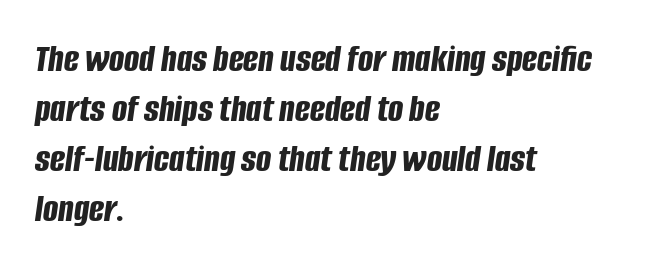
Q: Is the text bold? A: Yes.
Q: Is the text italic (slanted)? A: Yes, it leans right by about 8 degrees.
Q: Is the text underlined? A: No.
Q: How is the paragraph aligned? A: Left-aligned.
Q: Is the spacing between letters normal or unusually wide? A: Normal.
Q: Is the spacing between lines tight, normal or loose? A: Normal.
Q: Width (condensed, normal, or wide)? A: Condensed.
Q: Stroke contrast? A: Low.
Q: x-height? A: Large.
Q: Monospaced? A: No.
